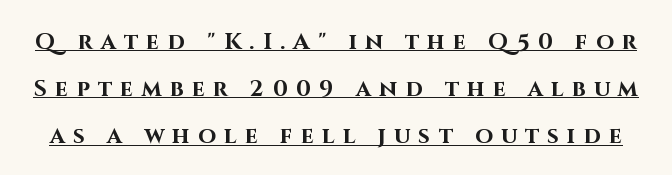
The image shows 23 px bold type, upright; set loose line spacing (2.05x), unusually wide letter spacing (+0.36 em), underlined.
